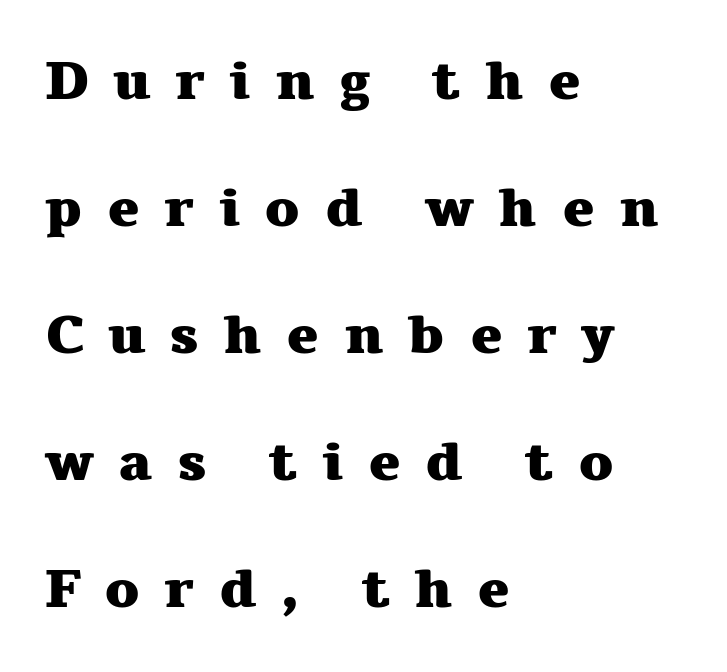
Decoration check: the copy has no underline. The typesetter chose a ragged-right arrangement here. In terms of letterspacing, this is a distinctly airy, spread setting. Widely set lines give the paragraph a tall, airy silhouette.
